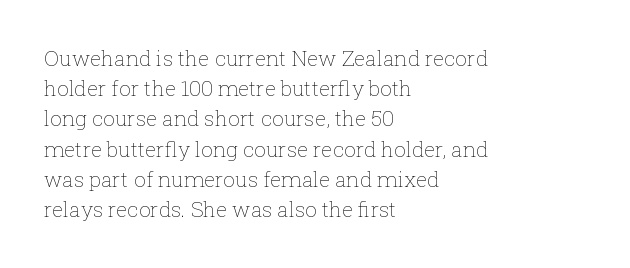
{"italic": "no", "bold": "no", "underline": "no", "align": "left", "line_spacing": "normal", "line_spacing_ratio": 1.44, "letter_spacing": "normal", "letter_spacing_em": 0.0, "glyph_px": 21}
